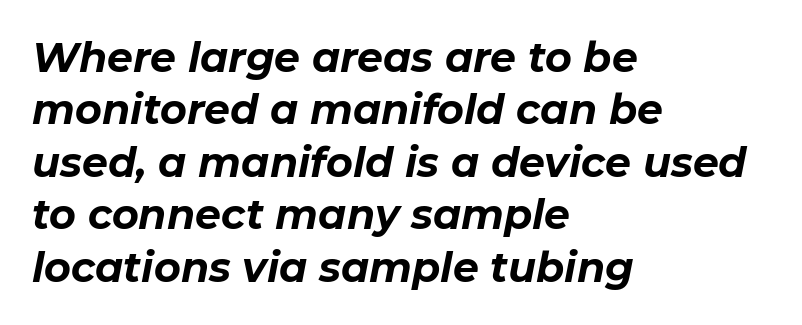
Q: Is the text bold? A: Yes.
Q: Is the text italic (slanted)? A: Yes, it leans right by about 11 degrees.
Q: Is the text underlined? A: No.
Q: How is the paragraph aligned? A: Left-aligned.
Q: Is the spacing between letters normal or unusually wide? A: Normal.
Q: Is the spacing between lines tight, normal or loose? A: Normal.
Q: Width (condensed, normal, or wide)? A: Normal.
Q: Stroke contrast? A: Low.
Q: x-height? A: Medium.
Q: Monospaced? A: No.
